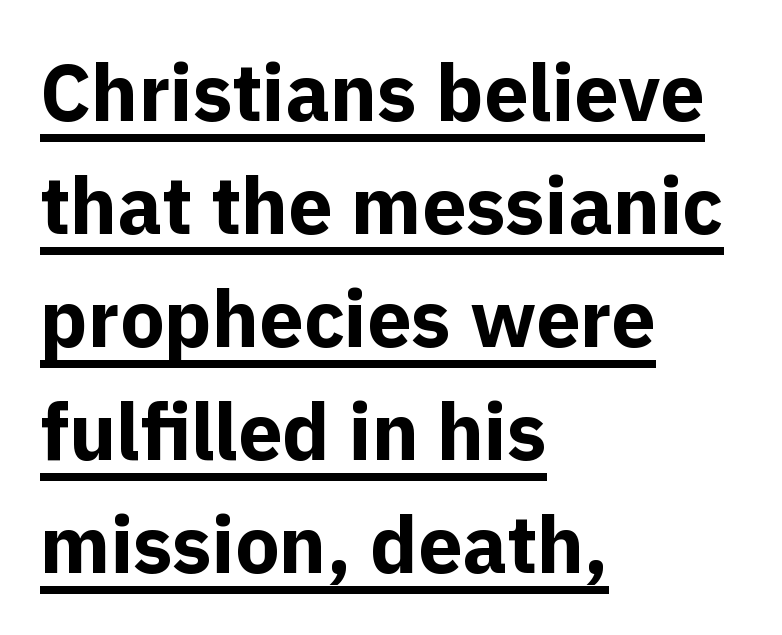
Nothing sits at the stroke ends, so this counts as sans-serif. The sample's only ornament is a line tracing under the words. Each letter keeps its own natural width here, so spacing adapts to shape. Leftover space on each line is placed entirely after the last word. What weight is shown? A full bold with thick strokes. Every stem runs plumb, perpendicular to the baseline.
